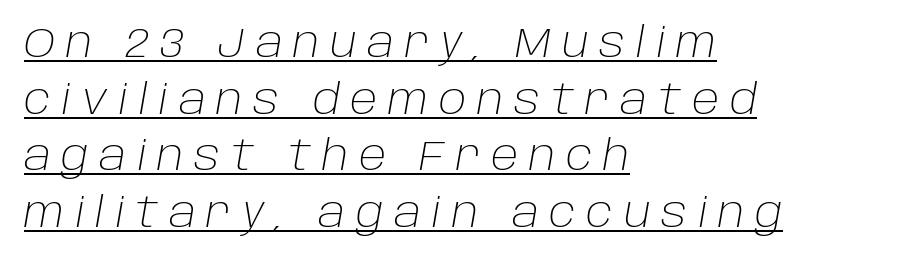
{"italic": "yes", "lean": "right", "slant_degrees": 10, "bold": "no", "weight": "light", "width": "normal", "stroke_contrast": "low", "x_height": "large", "monospaced": "no", "underline": "yes", "align": "left", "line_spacing": "normal", "line_spacing_ratio": 1.38, "letter_spacing": "wide", "letter_spacing_em": 0.26, "glyph_px": 41}
